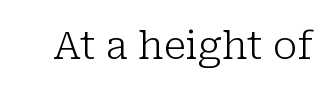
These lines are rendered in a variable-pitch font. Spacing between characters is what you'd get straight out of the box. Caption: face not bold, strokes unweighted. Font category for this specimen: serif. Anything drawn beneath the words? Only blank space. Unlike italic type, these characters show no tilt at all.
